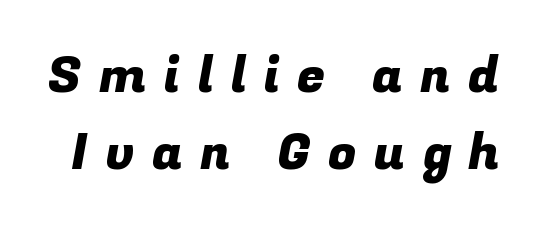
The glyphs are unaccompanied by any horizontal stroke below them. Character widths vary here, with narrow letters taking less room than wide ones. The passage shown stacks its lines at a standard gap. You can tell from the bare stems that sans-serif type was used. There is plenty of visible air inserted between adjacent glyphs.
